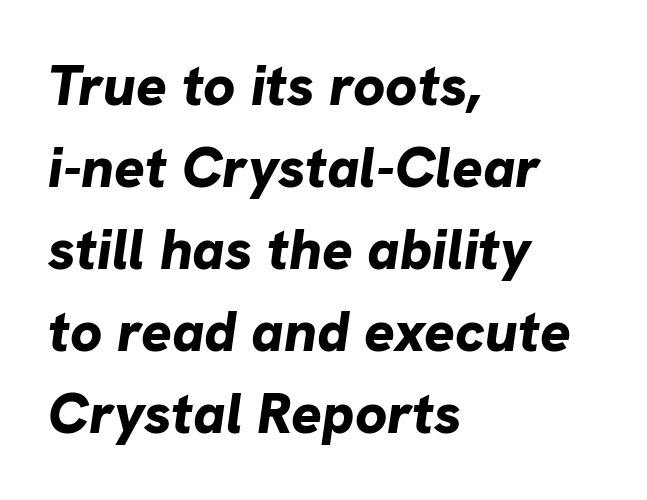
The image shows 57 px bold type, italic (leaning right); set left-aligned, normal line spacing (1.44x), normal letter spacing, not underlined; low stroke contrast and a medium x-height.
